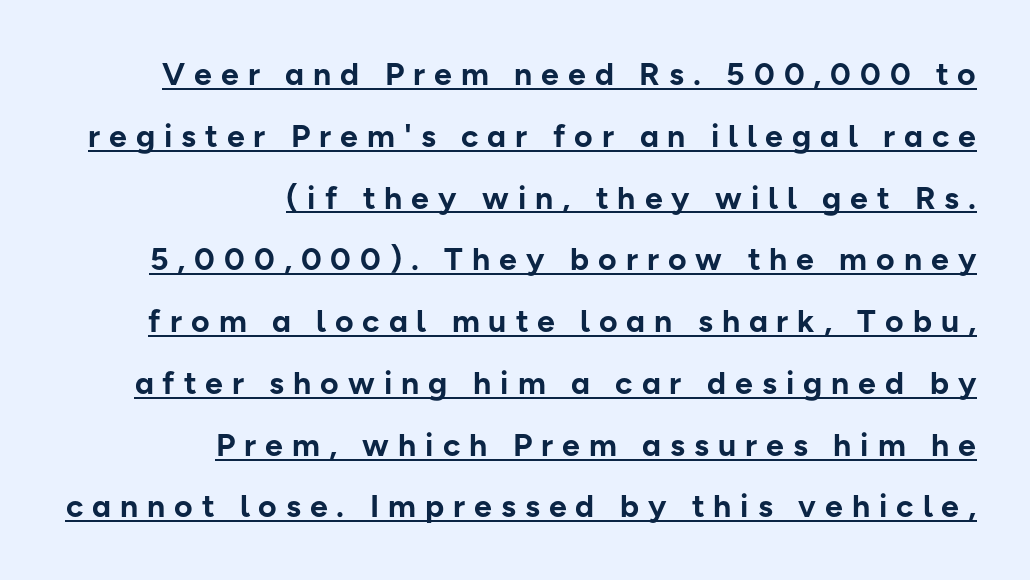
Q: Is the text bold? A: Yes.
Q: Is the text italic (slanted)? A: No, it is upright.
Q: Is the typeface a serif or a sans-serif typeface? A: Sans-serif.
Q: Is the text underlined? A: Yes.
Q: How is the paragraph aligned? A: Right-aligned.
Q: Is the spacing between letters normal or unusually wide? A: Unusually wide.
Q: Is the spacing between lines tight, normal or loose? A: Loose.
Q: Width (condensed, normal, or wide)? A: Normal.
Q: Stroke contrast? A: Low.
Q: x-height? A: Medium.
Q: Monospaced? A: No.
